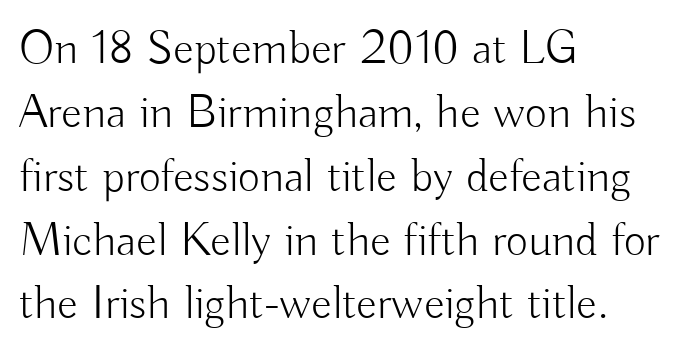
{"serif": "no", "italic": "no", "bold": "no", "weight": "light", "width": "normal", "stroke_contrast": "low", "x_height": "small", "monospaced": "no", "underline": "no", "align": "left", "line_spacing": "normal", "line_spacing_ratio": 1.33, "letter_spacing": "normal", "letter_spacing_em": 0.0, "glyph_px": 48}
